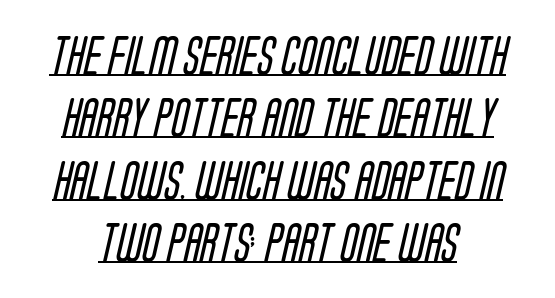
The image shows 39 px regular-weight, condensed sans-serif type; set normal line spacing (1.6x), normal letter spacing, underlined; low stroke contrast and a large x-height.
